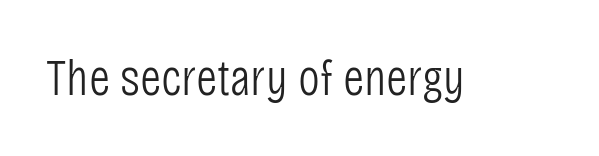
Character widths vary here, with narrow letters taking less room than wide ones. Just letters on the line, the space beneath them empty. No letter is thick-stroked: the sample isn't bold. Default kerning and tracking; the words read as compact shapes. A roman cut, with each character standing at attention.
